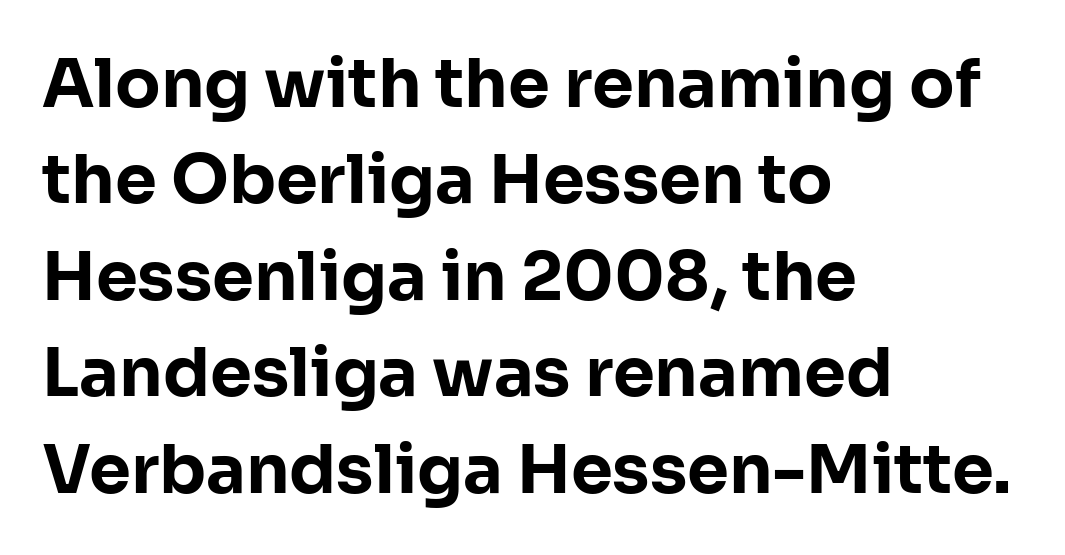
{"serif": "no", "italic": "no", "bold": "yes", "weight": "bold", "width": "normal", "stroke_contrast": "low", "x_height": "medium", "monospaced": "no", "underline": "no", "align": "left", "line_spacing": "normal", "line_spacing_ratio": 1.44, "letter_spacing": "normal", "letter_spacing_em": 0.0, "glyph_px": 67}
